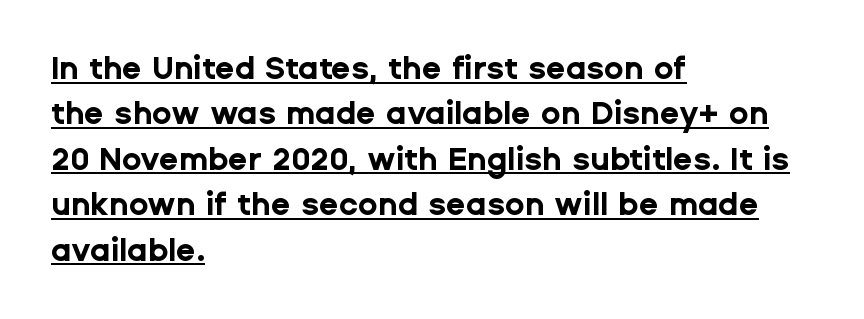
{"serif": "no", "italic": "no", "bold": "yes", "weight": "bold", "width": "normal", "stroke_contrast": "low", "x_height": "medium", "monospaced": "no", "underline": "yes", "align": "left", "line_spacing": "normal", "line_spacing_ratio": 1.42, "letter_spacing": "normal", "letter_spacing_em": 0.0, "glyph_px": 32}
